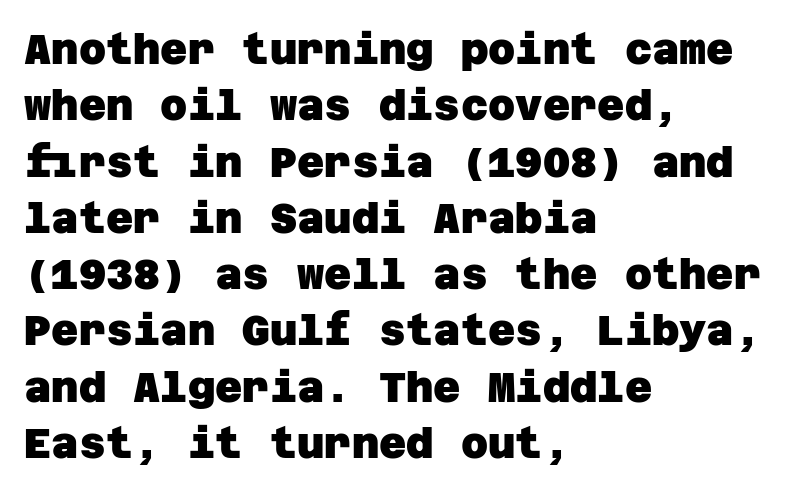
Heavy-handed strokes throughout: this text is bold. The rendering anchors every line to the left-hand side. Underline: absent. A typesetter would label this face a sans. A typesetter would call this leading conventional body-copy spacing.
